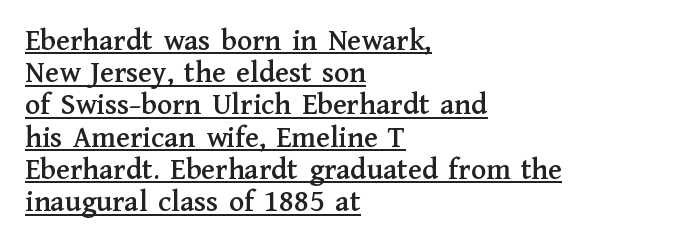
Q: Is the text italic (slanted)? A: No, it is upright.
Q: Is the typeface a serif or a sans-serif typeface? A: Serif.
Q: Is the text underlined? A: Yes.
Q: How is the paragraph aligned? A: Left-aligned.
Q: Is the spacing between letters normal or unusually wide? A: Normal.
Q: Is the spacing between lines tight, normal or loose? A: Tight.
Q: Width (condensed, normal, or wide)? A: Normal.
Q: Stroke contrast? A: Medium.
Q: x-height? A: Medium.
Q: Monospaced? A: No.
